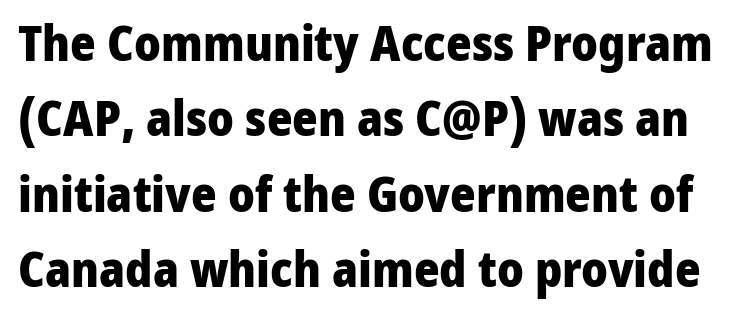
{"serif": "no", "italic": "no", "bold": "yes", "weight": "heavy", "width": "normal", "stroke_contrast": "low", "x_height": "medium", "monospaced": "no", "underline": "no", "line_spacing": "normal", "line_spacing_ratio": 1.54, "letter_spacing": "normal", "letter_spacing_em": 0.0, "glyph_px": 49}
